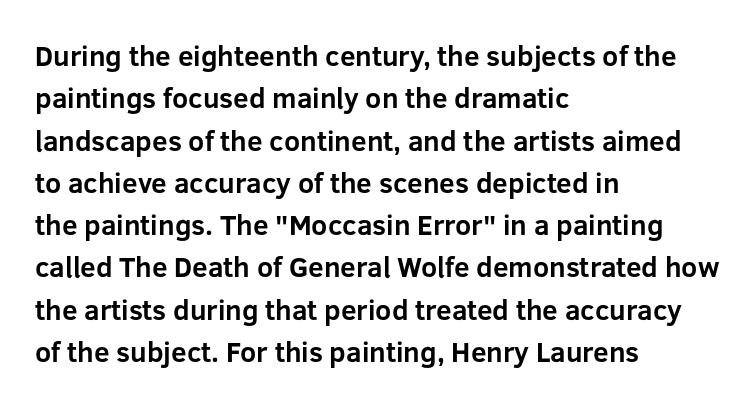
Underline: absent. Students, note that the glyphs here touch the page at normal intervals. This rendering employs a face without finishing strokes, i.e., a sans-serif. Vertical strokes here are truly vertical. Here the designer chose a conventional face with non-uniform glyph widths. This rendering uses left alignment, leaving the right contour irregular.
